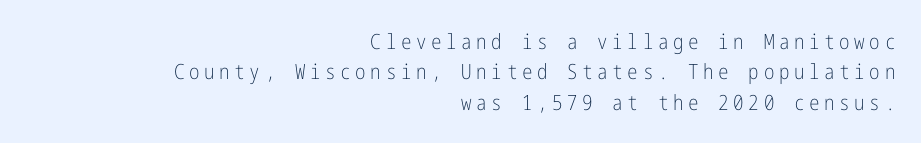
{"italic": "no", "bold": "no", "underline": "no", "align": "right", "line_spacing": "normal", "line_spacing_ratio": 1.45, "letter_spacing": "wide", "letter_spacing_em": 0.22, "glyph_px": 21}
